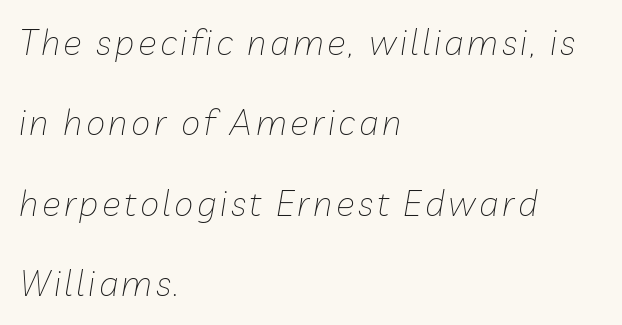
{"italic": "yes", "lean": "right", "slant_degrees": 10, "bold": "no", "weight": "thin", "width": "normal", "stroke_contrast": "low", "x_height": "medium", "monospaced": "no", "underline": "no", "align": "left", "line_spacing": "loose", "line_spacing_ratio": 2.3, "glyph_px": 35}
